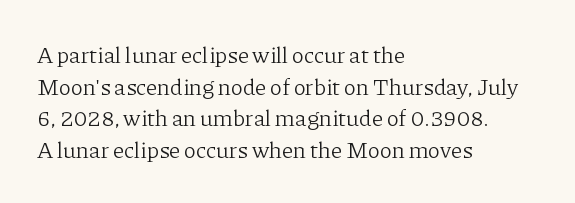
{"italic": "no", "bold": "no", "underline": "no", "align": "left", "line_spacing": "normal", "line_spacing_ratio": 1.37, "letter_spacing": "normal", "letter_spacing_em": 0.0, "glyph_px": 23}
